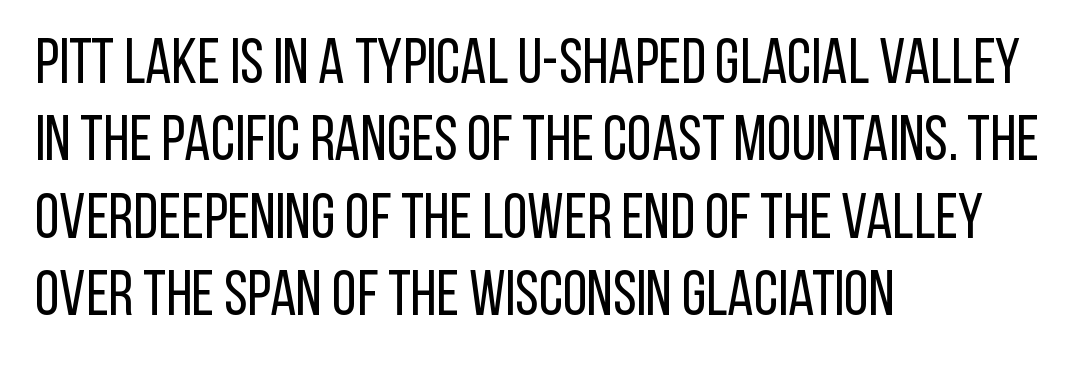
The image shows 63 px regular-weight, condensed sans-serif type, upright; set left-aligned, line spacing 1.23x, normal letter spacing, not underlined; low stroke contrast and a large x-height.
